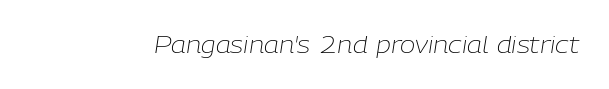
Q: Is the text bold? A: No.
Q: Is the text italic (slanted)? A: Yes, it leans right by about 9 degrees.
Q: Is the text underlined? A: No.
Q: Is the spacing between letters normal or unusually wide? A: Normal.
